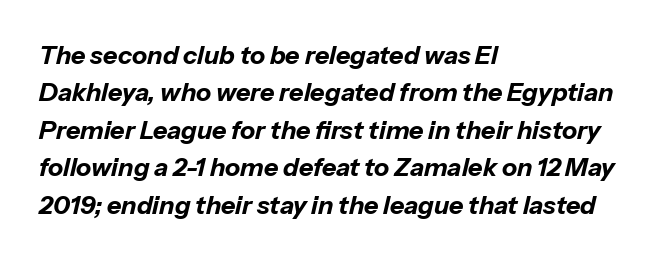
Rule under the text: the space is simply empty. Does the leading feel generous? No, just average. Typesetter's note: full bold, strokes at maximum text heaviness. Tall strokes in this sample are angled rather than plumb. Does the copy run flush right? No — it runs flush left.
